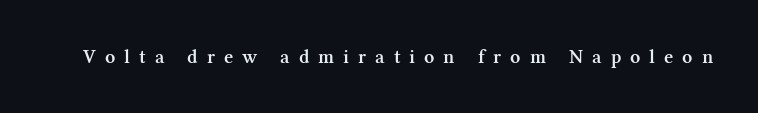
Q: Is the text bold? A: Semi-bold.
Q: Is the text italic (slanted)? A: No, it is upright.
Q: Is the text underlined? A: No.
Q: Is the spacing between letters normal or unusually wide? A: Unusually wide.
